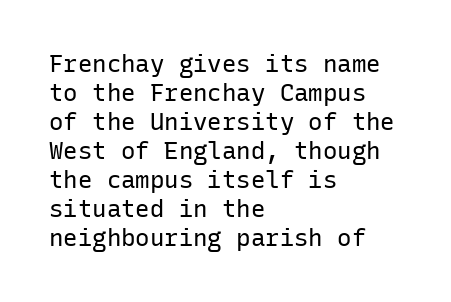
{"italic": "no", "bold": "no", "underline": "no", "align": "left", "line_spacing_ratio": 1.21, "letter_spacing": "normal", "letter_spacing_em": 0.0, "glyph_px": 24}
